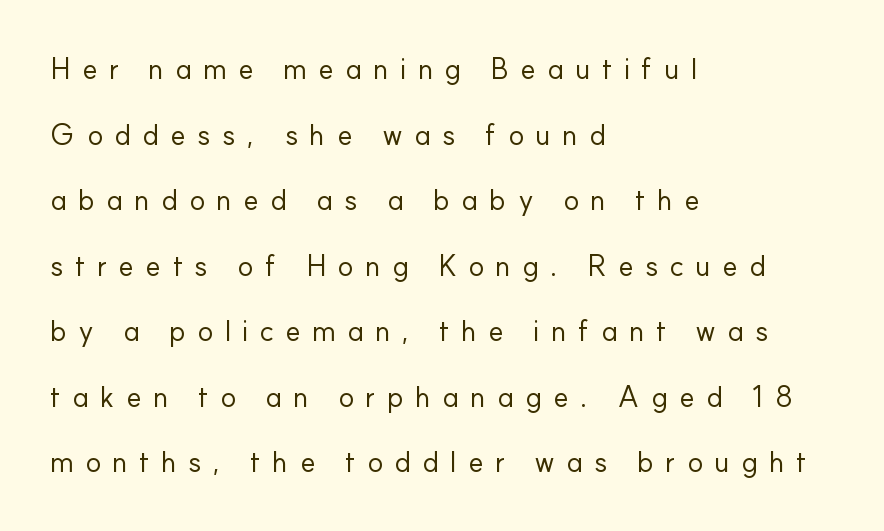
Q: Is the text bold? A: No.
Q: Is the text italic (slanted)? A: No, it is upright.
Q: Is the typeface a serif or a sans-serif typeface? A: Sans-serif.
Q: Is the text underlined? A: No.
Q: How is the paragraph aligned? A: Left-aligned.
Q: Is the spacing between letters normal or unusually wide? A: Unusually wide.
Q: Is the spacing between lines tight, normal or loose? A: Loose.
Q: Width (condensed, normal, or wide)? A: Normal.
Q: Stroke contrast? A: Low.
Q: x-height? A: Small.
Q: Monospaced? A: No.
